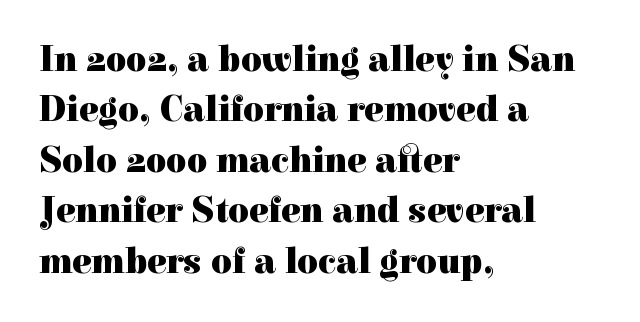
The image shows 36 px heavy serif type, upright; set left-aligned, normal line spacing (1.4x), normal letter spacing, not underlined; a medium x-height.
